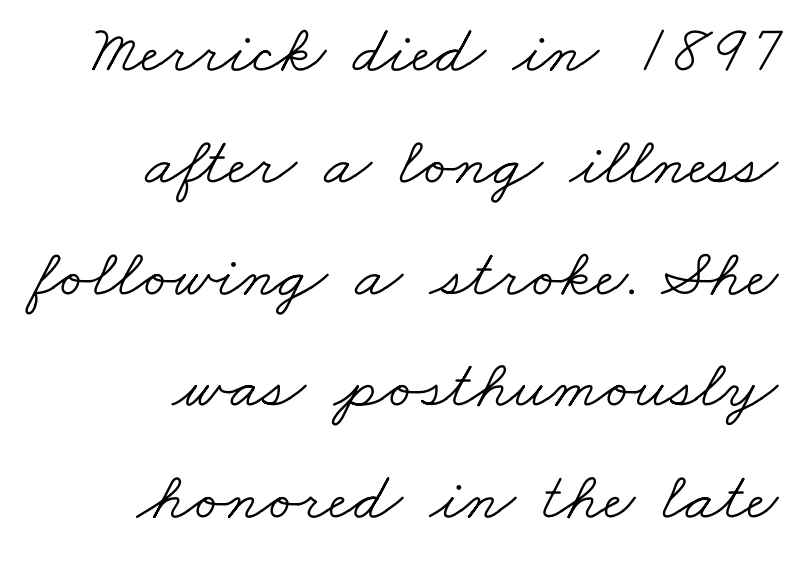
Plain, unruled lines of type. Weight: regular or lighter. Character widths vary here, with narrow letters taking less room than wide ones. Check where the strokes stop: tiny serifs finish them off. No extra tracking has been applied to these lines. Right-aligned paragraph, ragged on the left.
